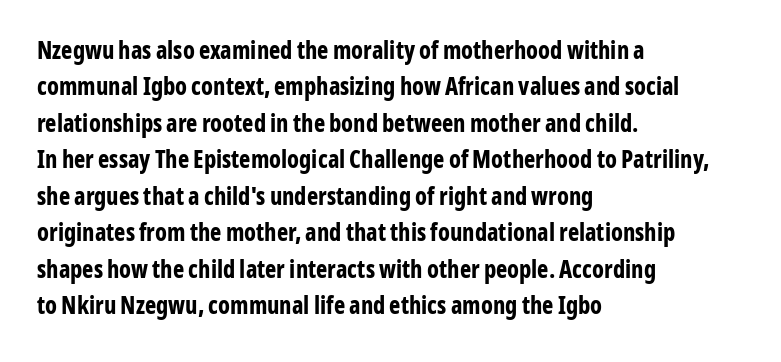
The designer left line spacing at the default. The horizontal fit of the characters is conventional and even. The specimen reads as upright at a glance. The passage shown is not underscored anywhere. The letters are bold, with thick, heavy strokes.
